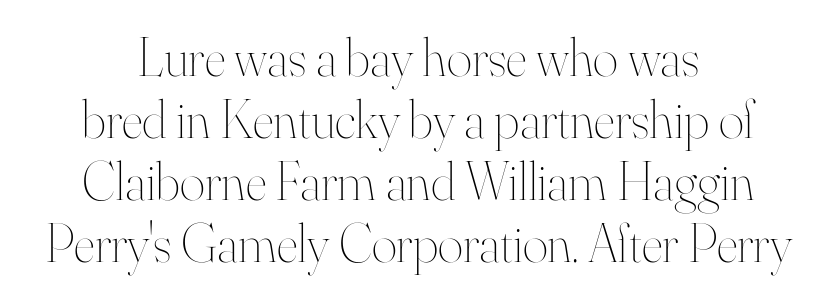
Q: Is the text bold? A: No.
Q: Is the text italic (slanted)? A: No, it is upright.
Q: Is the text underlined? A: No.
Q: How is the paragraph aligned? A: Centered.
Q: Is the spacing between letters normal or unusually wide? A: Normal.
Q: Is the spacing between lines tight, normal or loose? A: Tight.
Q: Width (condensed, normal, or wide)? A: Normal.
Q: Stroke contrast? A: High.
Q: x-height? A: Small.
Q: Monospaced? A: No.
